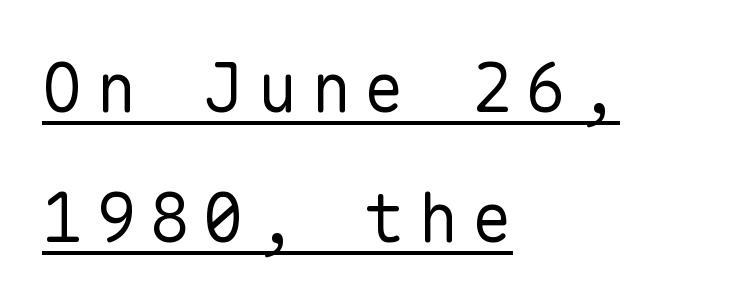
Q: Is the text bold? A: No.
Q: Is the text italic (slanted)? A: No, it is upright.
Q: Is the typeface a serif or a sans-serif typeface? A: Sans-serif.
Q: Is the text underlined? A: Yes.
Q: How is the paragraph aligned? A: Left-aligned.
Q: Is the spacing between lines tight, normal or loose? A: Loose.
Q: Width (condensed, normal, or wide)? A: Normal.
Q: Stroke contrast? A: Low.
Q: x-height? A: Medium.
Q: Monospaced? A: Yes.
